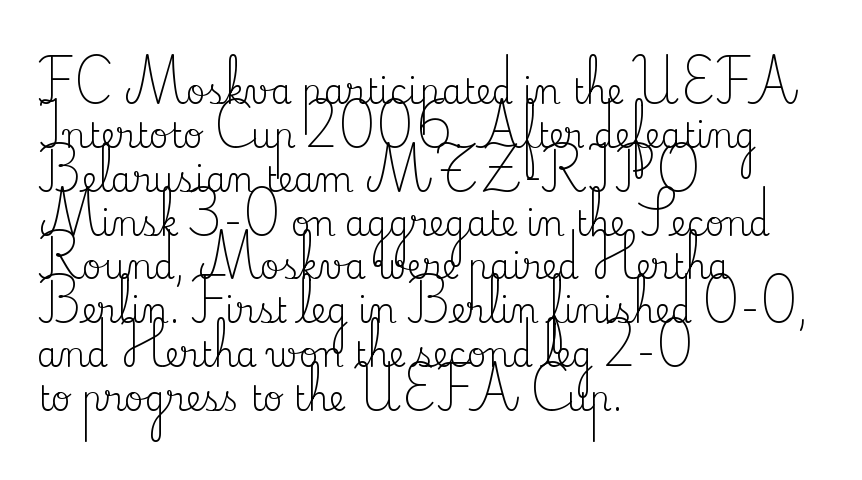
{"serif": "yes", "italic": "no", "bold": "no", "weight": "regular", "width": "normal", "stroke_contrast": "medium", "x_height": "small", "monospaced": "no", "underline": "no", "align": "left", "line_spacing": "normal", "line_spacing_ratio": 1.29, "letter_spacing": "normal", "letter_spacing_em": 0.0, "glyph_px": 34}
